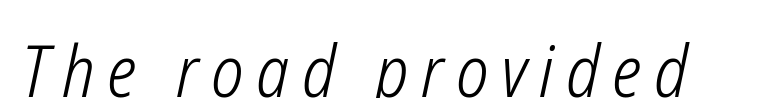
Q: Is the text bold? A: No.
Q: Is the text italic (slanted)? A: Yes, it leans right by about 12 degrees.
Q: Is the text underlined? A: Yes.
Q: Width (condensed, normal, or wide)? A: Condensed.
Q: Stroke contrast? A: Low.
Q: x-height? A: Medium.
Q: Monospaced? A: No.
